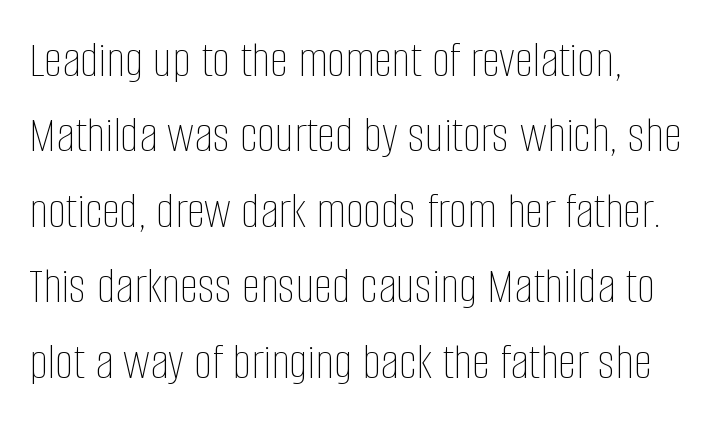
{"italic": "no", "bold": "no", "weight": "thin", "width": "condensed", "stroke_contrast": "low", "x_height": "large", "monospaced": "no", "underline": "no", "align": "left", "line_spacing": "normal", "line_spacing_ratio": 1.45, "letter_spacing": "normal", "letter_spacing_em": 0.0, "glyph_px": 52}
